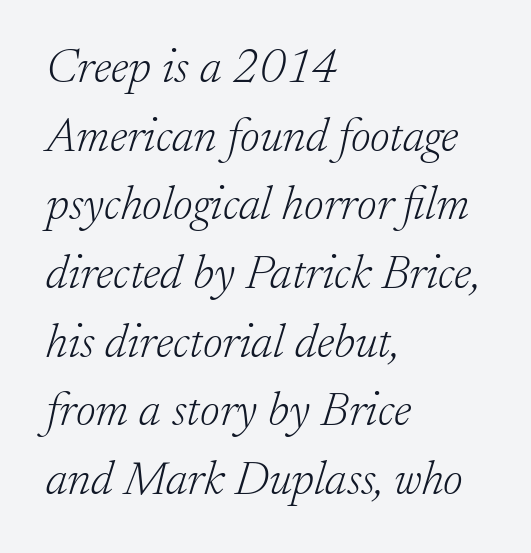
You could not count columns in this text — the font is proportionally spaced. Left-aligned paragraph, ragged on the right. This sample uses plain, unmodified letter spacing. You can tell from the footed stems that serif type was used. The passage shown is not underscored anywhere.
